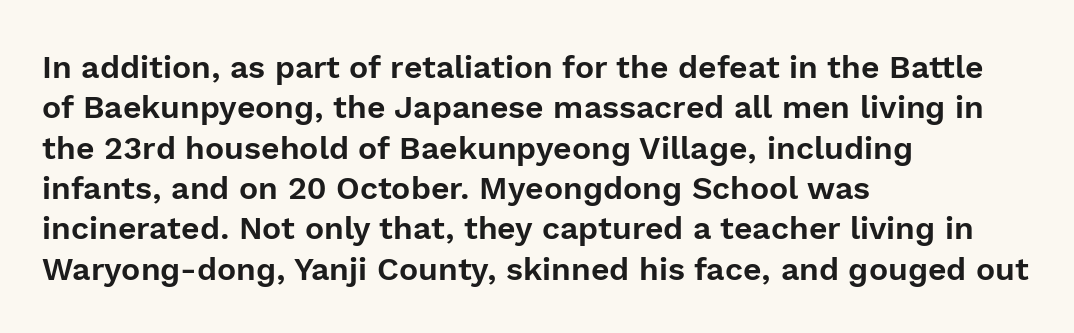
{"serif": "no", "italic": "no", "width": "normal", "x_height": "medium", "monospaced": "no", "underline": "no", "align": "left", "line_spacing": "normal", "line_spacing_ratio": 1.26, "letter_spacing": "normal", "letter_spacing_em": 0.0, "glyph_px": 32}
